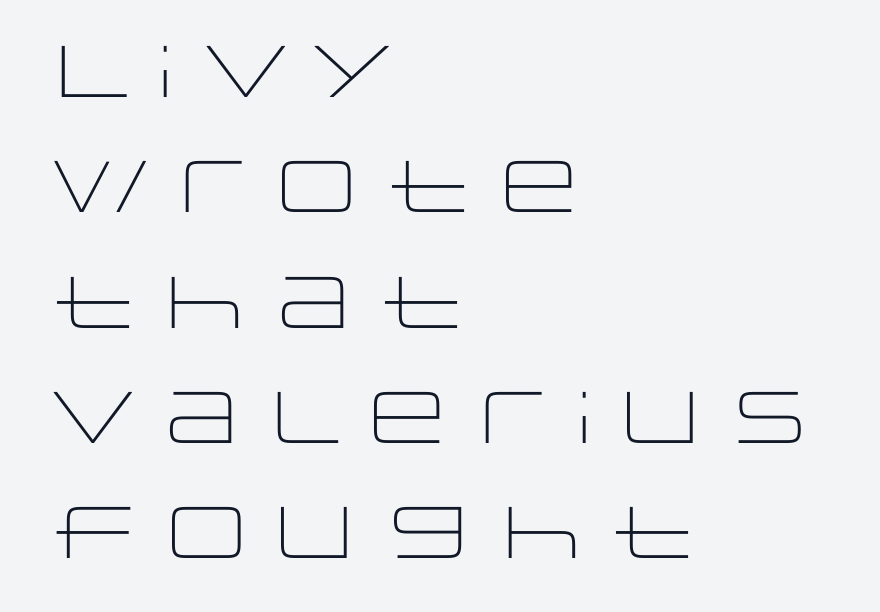
{"serif": "no", "italic": "no", "bold": "no", "weight": "light", "width": "wide", "stroke_contrast": "low", "x_height": "large", "monospaced": "no", "underline": "no", "align": "left", "line_spacing": "normal", "line_spacing_ratio": 1.58, "letter_spacing": "normal", "letter_spacing_em": 0.0, "glyph_px": 73}
